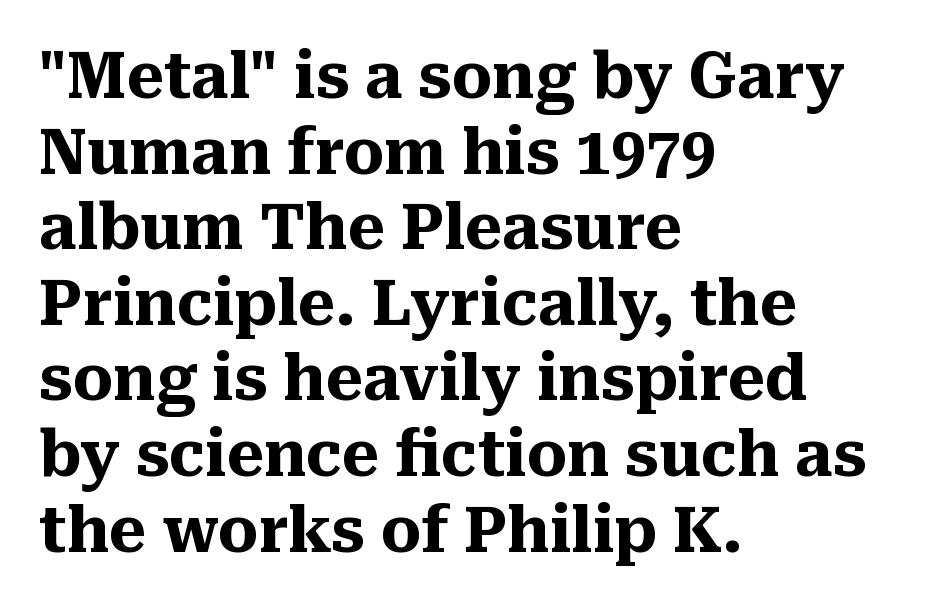
The lines in this sample share a left origin and differ only in where they stop. Each row of text sits above clean, open space. These lines are rendered in a variable-pitch font. In terms of letterspacing, this is plain default setting.
